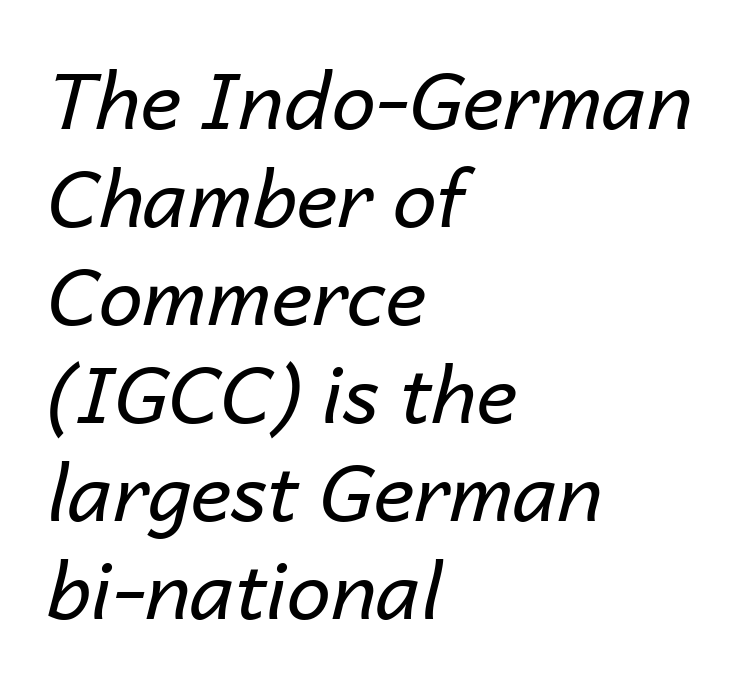
The image shows 79 px regular-weight type, italic (leaning right); set left-aligned, line spacing 1.24x, normal letter spacing, not underlined; low stroke contrast and a medium x-height.
